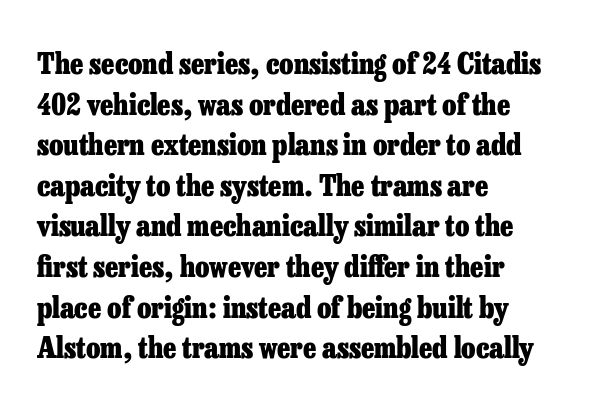
Summary of vertical rhythm: regular, with standard interline spacing. Compared with typical body copy, the letter spacing here is the same. The typography opts for an upright posture over an oblique one. Looks like regular typesetting: each glyph gets only the width it needs.
